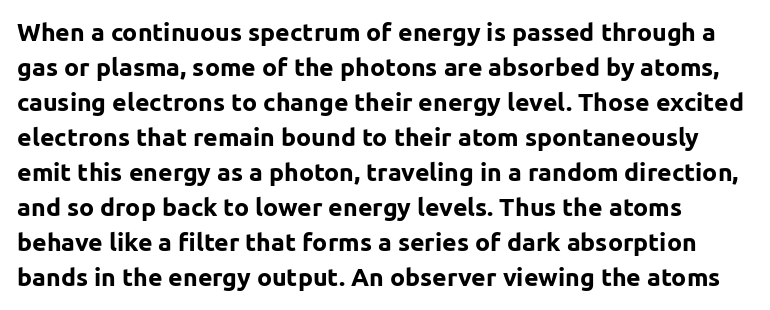
{"italic": "no", "bold": "yes", "underline": "no", "line_spacing": "normal", "line_spacing_ratio": 1.4, "letter_spacing": "normal", "letter_spacing_em": 0.0, "glyph_px": 25}
